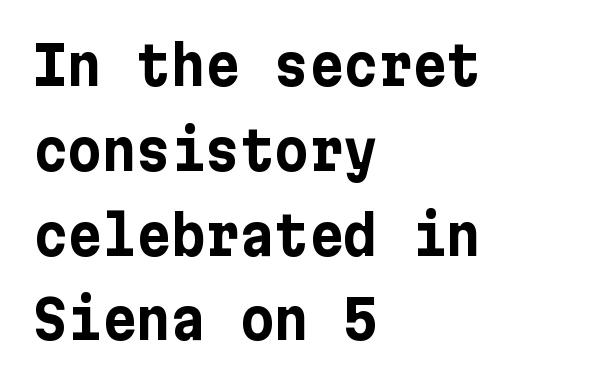
Q: Is the text bold? A: Yes.
Q: Is the text italic (slanted)? A: No, it is upright.
Q: Is the typeface a serif or a sans-serif typeface? A: Sans-serif.
Q: Is the text underlined? A: No.
Q: How is the paragraph aligned? A: Left-aligned.
Q: Is the spacing between letters normal or unusually wide? A: Normal.
Q: Is the spacing between lines tight, normal or loose? A: Normal.
Q: Width (condensed, normal, or wide)? A: Normal.
Q: Stroke contrast? A: Low.
Q: x-height? A: Medium.
